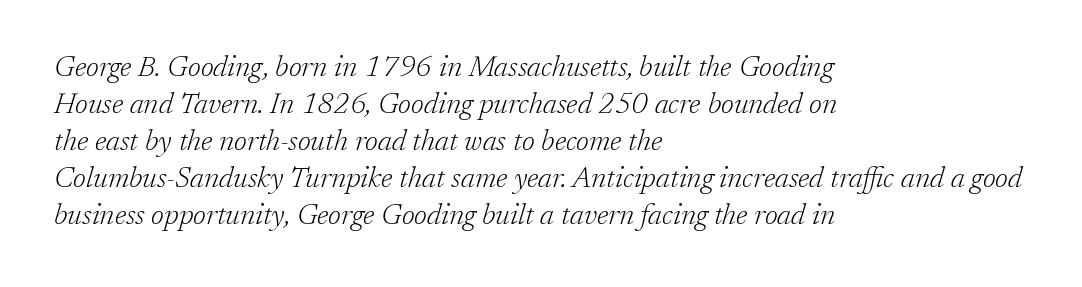
The image shows 29 px light serif type, italic (leaning right); set left-aligned, normal line spacing (1.28x), normal letter spacing, not underlined; low stroke contrast and a medium x-height.
